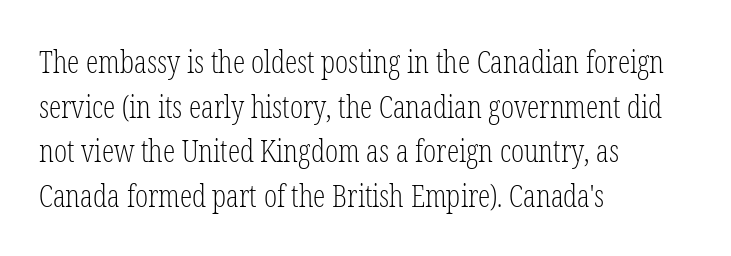
{"serif": "yes", "italic": "no", "bold": "no", "weight": "light", "width": "condensed", "stroke_contrast": "low", "x_height": "medium", "monospaced": "no", "underline": "no", "align": "left", "line_spacing": "normal", "line_spacing_ratio": 1.44, "letter_spacing": "normal", "letter_spacing_em": 0.0, "glyph_px": 31}
